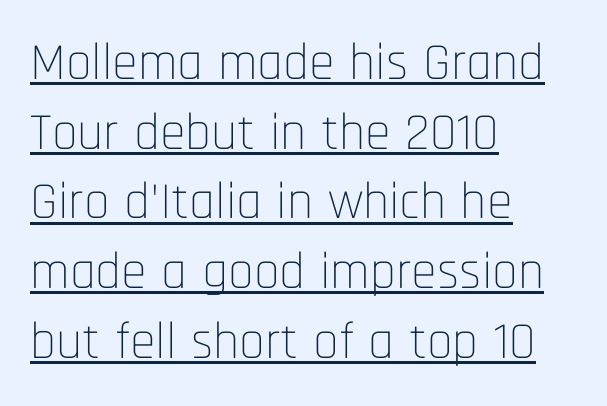
The characters are drawn with everyday or finer stroke widths. Between one letter and the next there's only the usual sliver of space. The paragraph shown leans on its left margin. This is underlined copy, the kind a proofreader might mark for attention. Interline gaps are of average width in this sample.
